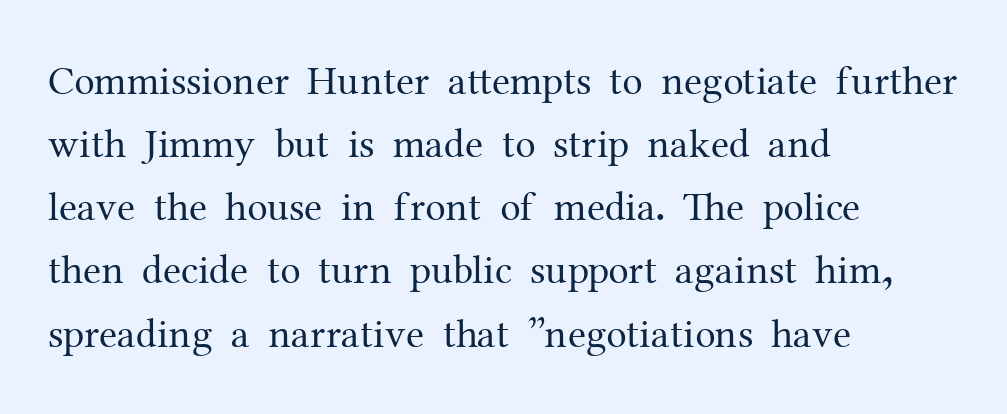
The image shows 41 px regular-weight serif type, upright; set left-aligned, normal line spacing (1.54x), normal letter spacing, not underlined; medium stroke contrast and a medium x-height.
